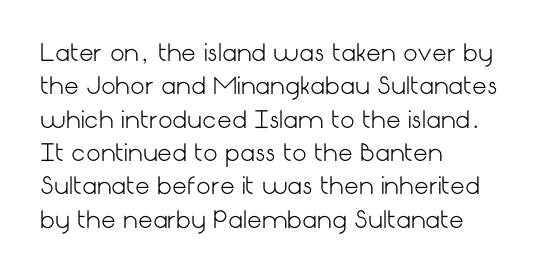
How would I describe the line gaps? Plain and ordinary. Just letters on the line, the space beneath them empty. Alignment: flush left. In terms of posture, this sample is upright.
